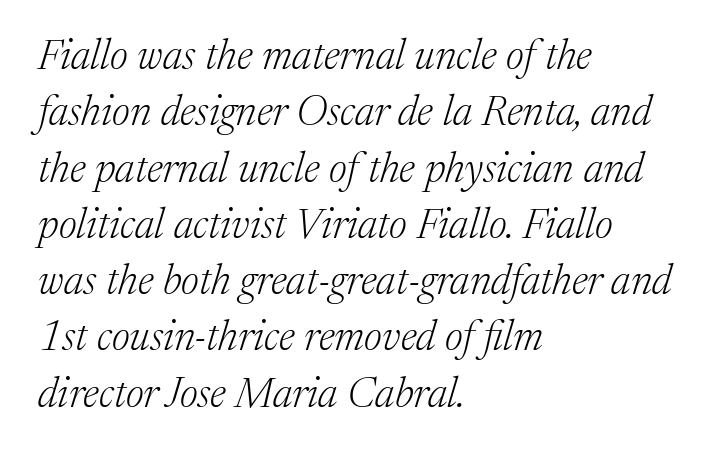
{"serif": "yes", "italic": "yes", "lean": "right", "slant_degrees": 17, "bold": "no", "weight": "light", "width": "normal", "stroke_contrast": "medium", "x_height": "medium", "monospaced": "no", "underline": "no", "align": "left", "line_spacing": "normal", "line_spacing_ratio": 1.34, "letter_spacing": "normal", "letter_spacing_em": 0.0, "glyph_px": 42}
